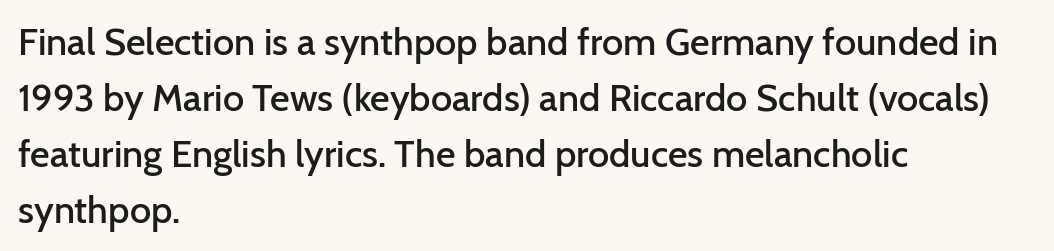
If you measured baseline to baseline, you'd find a middling distance. Type without underlining. Nobody touched the tracking dial on this one. The compositor pushed each line to the left boundary. This rendering employs a face without finishing strokes, i.e., a sans-serif.
